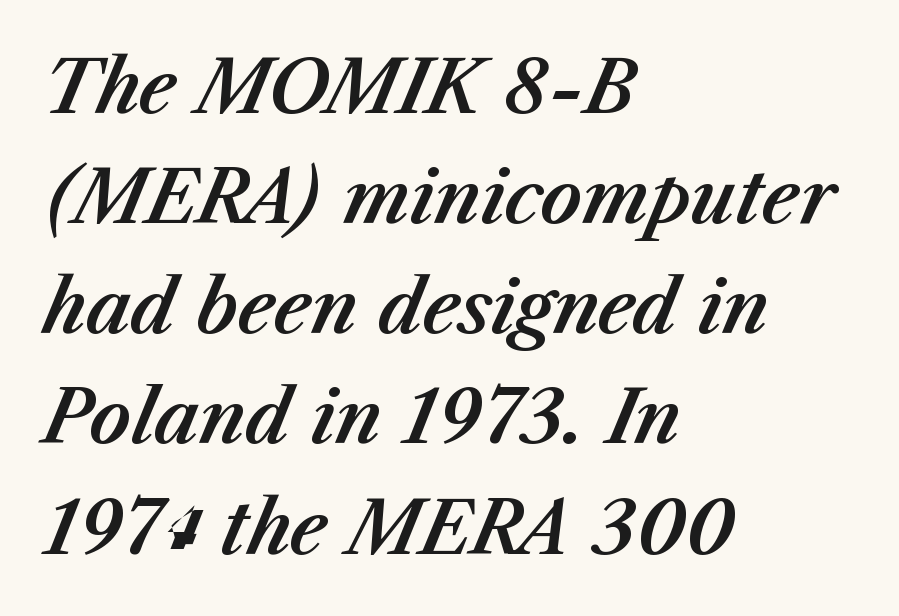
The image shows 72 px text type, italic (leaning right); set left-aligned, normal line spacing (1.53x), normal letter spacing, not underlined; medium stroke contrast and a medium x-height.
